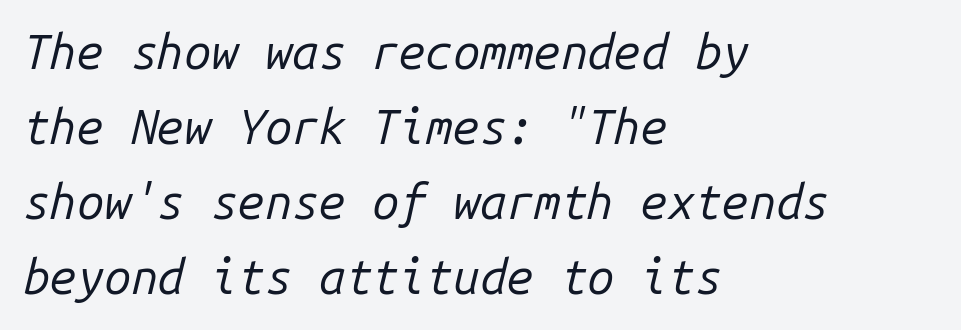
Monospaced: the letters line up in strict vertical columns. The typography opts for an oblique posture over an upright one. Weight: in the light-to-regular range. Any mark beneath the type? The region is blank.
